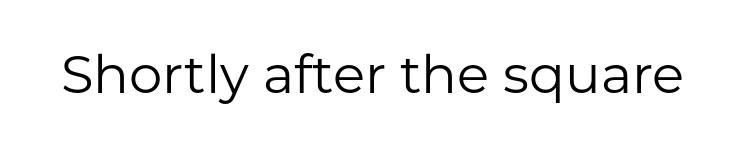
The image shows 53 px regular-weight sans-serif type, upright; set normal letter spacing, not underlined; low stroke contrast and a medium x-height.
